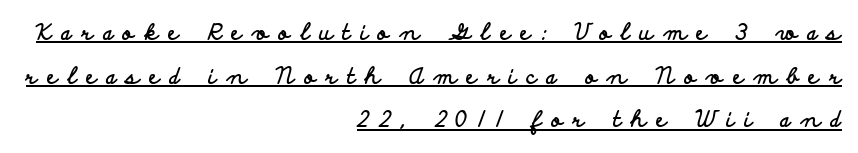
{"bold": "yes", "underline": "yes", "align": "right", "line_spacing": "loose", "line_spacing_ratio": 1.98, "letter_spacing": "wide", "letter_spacing_em": 0.46, "glyph_px": 22}
